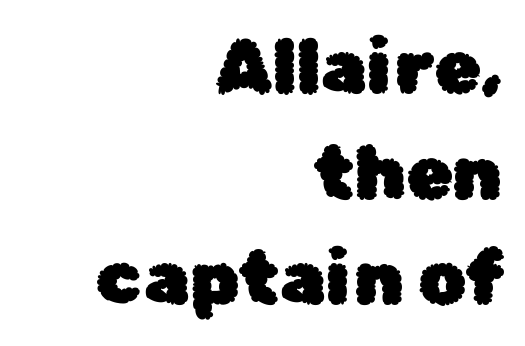
{"serif": "no", "italic": "no", "width": "normal", "stroke_contrast": "low", "x_height": "medium", "monospaced": "no", "underline": "no", "align": "right", "line_spacing": "normal", "line_spacing_ratio": 1.41, "letter_spacing": "normal", "letter_spacing_em": 0.0, "glyph_px": 75}
